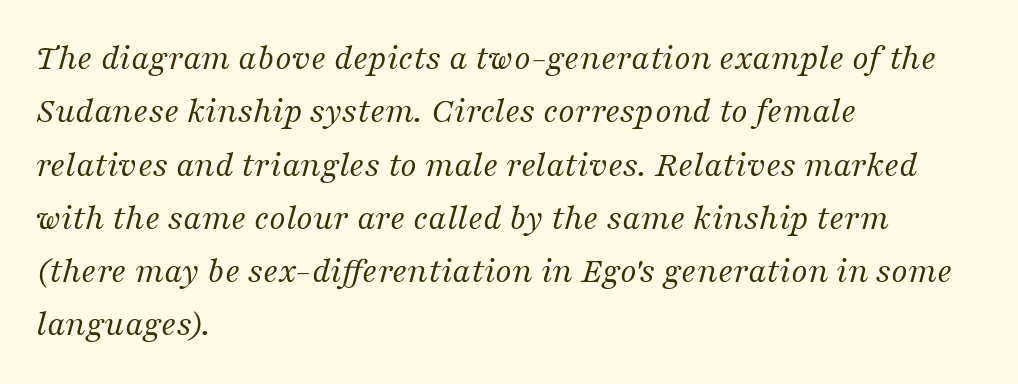
The passage shown has conventional tracking throughout. Observe the serifs anchoring each vertical stroke in this sample. Note the varied advance widths — an 'i' is clearly narrower than an 'm'. The zone under the glyphs is completely vacant. These lines are set flush left with a ragged right edge. Leading: standard.
